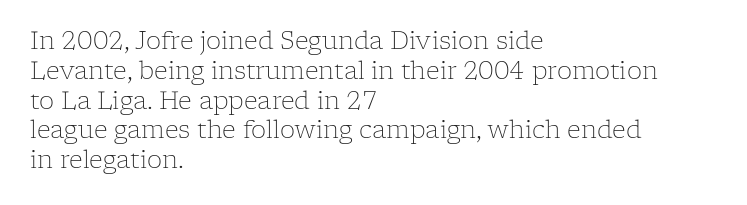
The image shows 24 px text type, upright; set left-aligned, line spacing 1.24x, normal letter spacing, not underlined.
